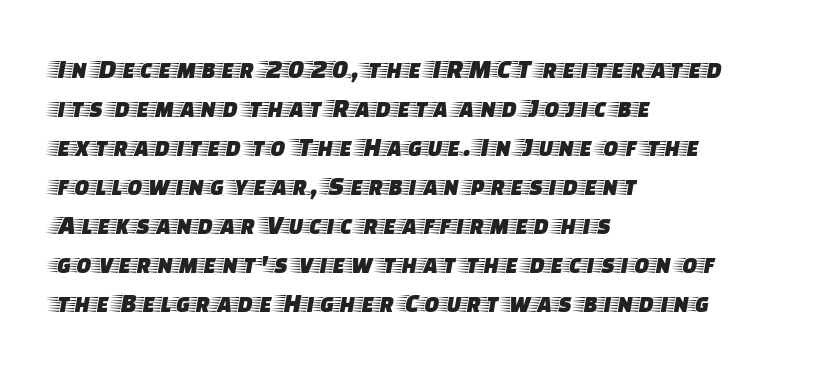
{"serif": "yes", "width": "wide", "stroke_contrast": "low", "x_height": "large", "monospaced": "no", "underline": "no", "align": "left", "line_spacing": "normal", "line_spacing_ratio": 1.39, "letter_spacing": "normal", "letter_spacing_em": 0.0, "glyph_px": 28}
